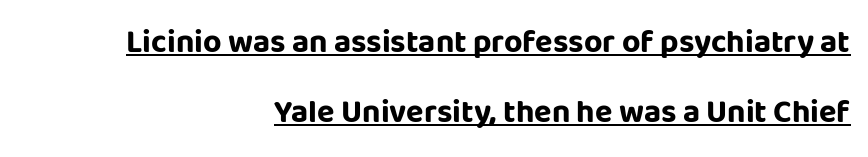
The image shows 32 px bold sans-serif type, upright; set right-aligned, loose line spacing (2.18x), normal letter spacing, underlined; low stroke contrast and a large x-height.
